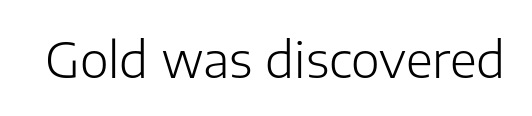
Ink coverage per letter is moderate at most. The glyphs are unaccompanied by any horizontal stroke below them. This is the regular roman posture of the typeface. Letter spacing: default.
